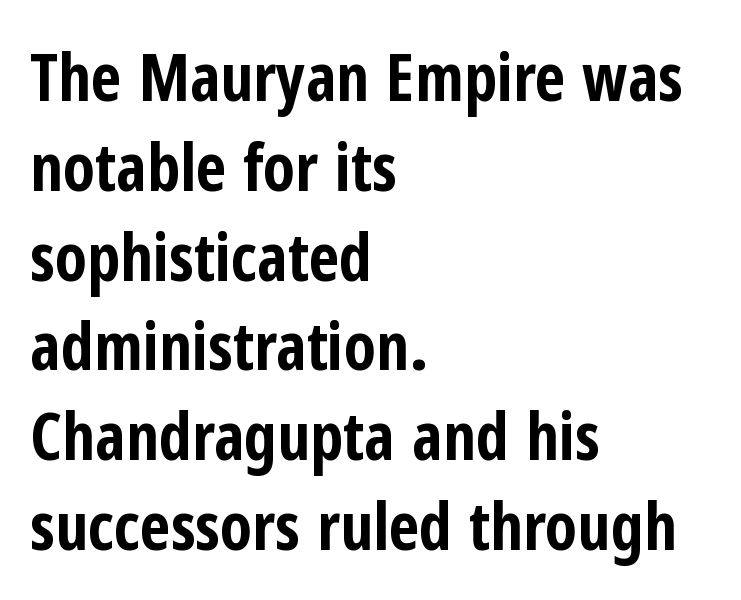
The image shows 66 px bold, condensed sans-serif type, upright; set left-aligned, normal line spacing (1.36x), normal letter spacing, not underlined; low stroke contrast and a medium x-height.
